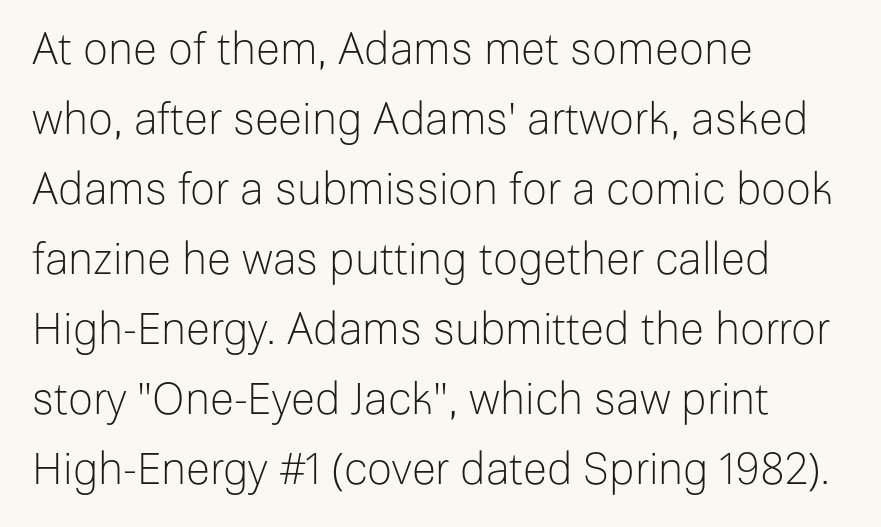
The image shows 44 px light sans-serif type, upright; set left-aligned, normal line spacing (1.59x), normal letter spacing, not underlined; low stroke contrast and a medium x-height.
